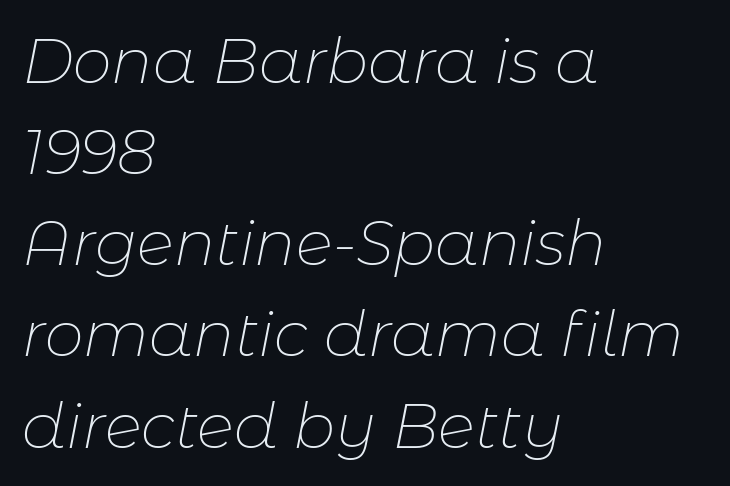
The image shows 62 px thin type, italic (leaning right); set left-aligned, normal line spacing (1.47x), normal letter spacing, not underlined; low stroke contrast and a medium x-height.
